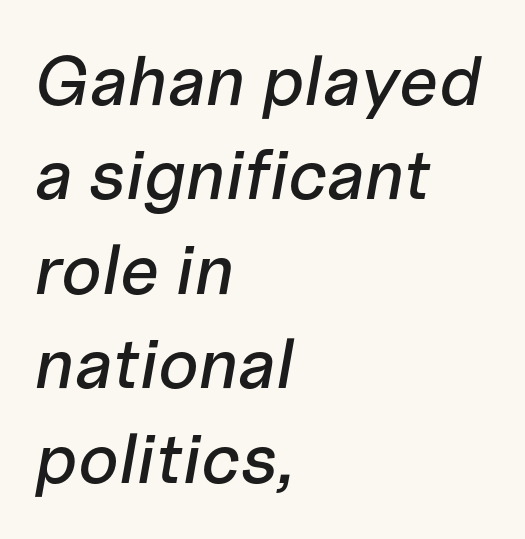
Observe the ordinary spacing: letters are neighbours, not strangers. Compared with a centered layout, this one pins lines to the left instead. Words float on clear page, feet unadorned. Is this a fixed-width face? No — the glyphs have proportional, varying widths.
